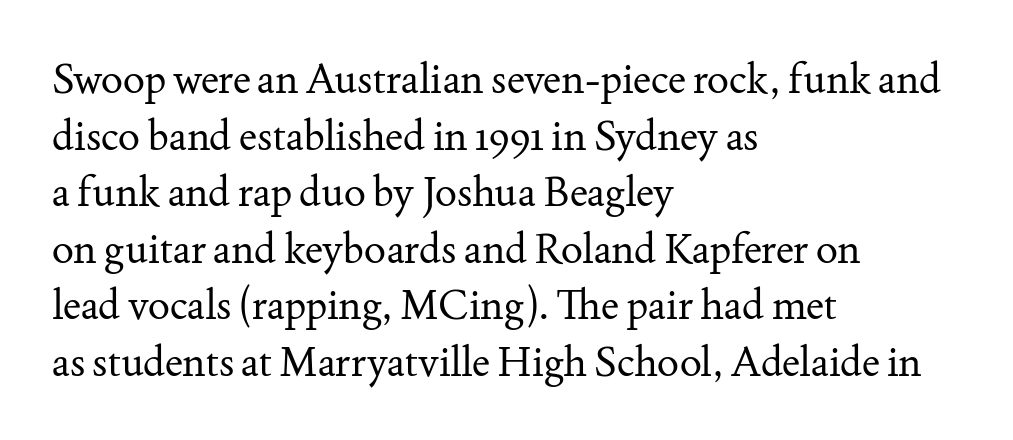
The image shows 41 px regular-weight serif type, upright; set left-aligned, normal line spacing (1.38x), normal letter spacing, not underlined; medium stroke contrast and a small x-height.
